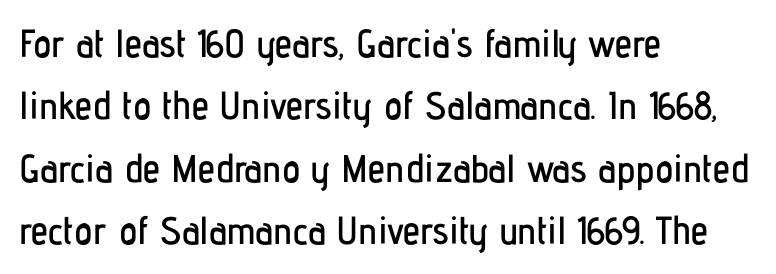
Q: Is the text italic (slanted)? A: No, it is upright.
Q: Is the typeface a serif or a sans-serif typeface? A: Sans-serif.
Q: Is the text underlined? A: No.
Q: How is the paragraph aligned? A: Left-aligned.
Q: Is the spacing between letters normal or unusually wide? A: Normal.
Q: Is the spacing between lines tight, normal or loose? A: Normal.
Q: Width (condensed, normal, or wide)? A: Condensed.
Q: Stroke contrast? A: Low.
Q: x-height? A: Medium.
Q: Monospaced? A: No.
